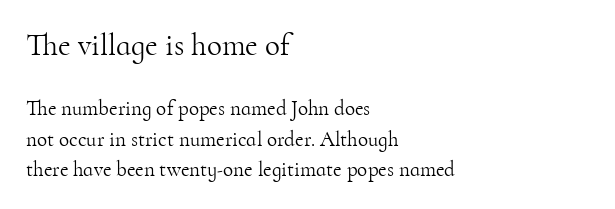
{"serif": "yes", "italic": "no", "bold": "no", "weight": "light", "width": "normal", "stroke_contrast": "high", "x_height": "small", "monospaced": "no", "underline": "no", "align": "left", "line_spacing": "normal", "line_spacing_ratio": 1.44, "letter_spacing": "normal", "letter_spacing_em": 0.0, "larger_block": "first", "size_ratio": 1.48, "glyph_px": 31}
